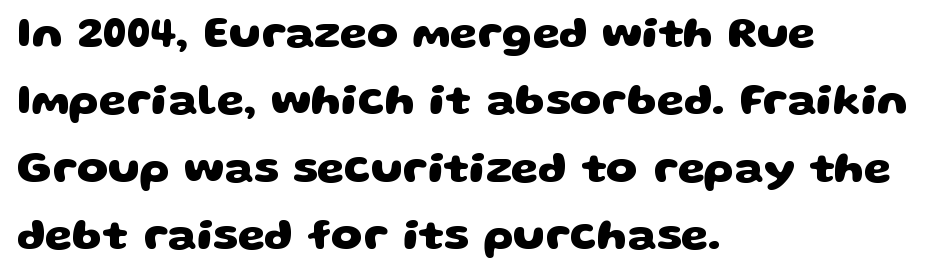
The image shows 44 px heavy, wide sans-serif type; set left-aligned, normal line spacing (1.53x), normal letter spacing, not underlined; low stroke contrast and a large x-height.
